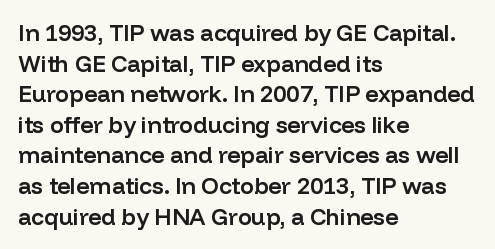
The image shows 23 px text type, upright; set left-aligned, normal line spacing (1.33x), normal letter spacing, not underlined.
